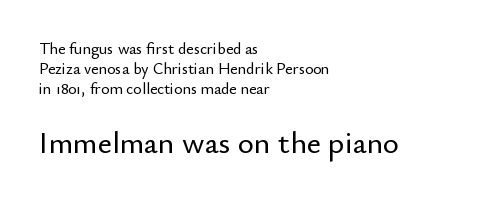
A roman cut, with each character standing at attention. A typesetter would call this proportional, since set widths differ per character. The line-height multiplier appears to be the usual default. The line texture is even and compact thanks to regular tracking.
